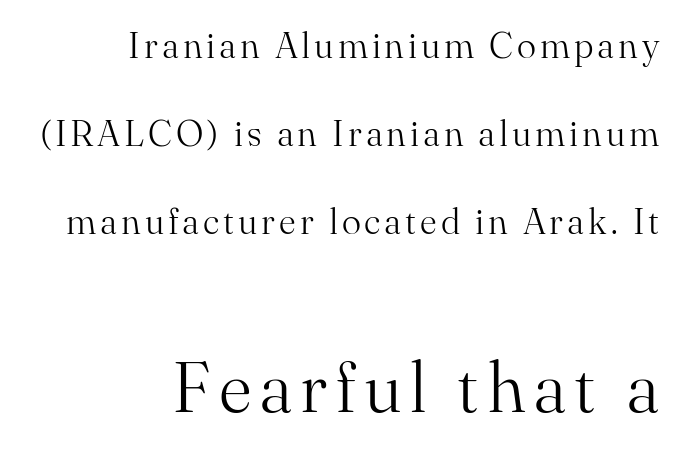
Q: Is the text bold? A: No.
Q: Is the text italic (slanted)? A: No, it is upright.
Q: Is the typeface a serif or a sans-serif typeface? A: Serif.
Q: Is the text underlined? A: No.
Q: How is the paragraph aligned? A: Right-aligned.
Q: Is the spacing between lines tight, normal or loose? A: Loose.
Q: Which block of text is set in a larger size, the first (top) or the second (bottom)? A: The second (bottom) one.
Q: Width (condensed, normal, or wide)? A: Normal.
Q: Stroke contrast? A: Medium.
Q: x-height? A: Small.
Q: Monospaced? A: No.
